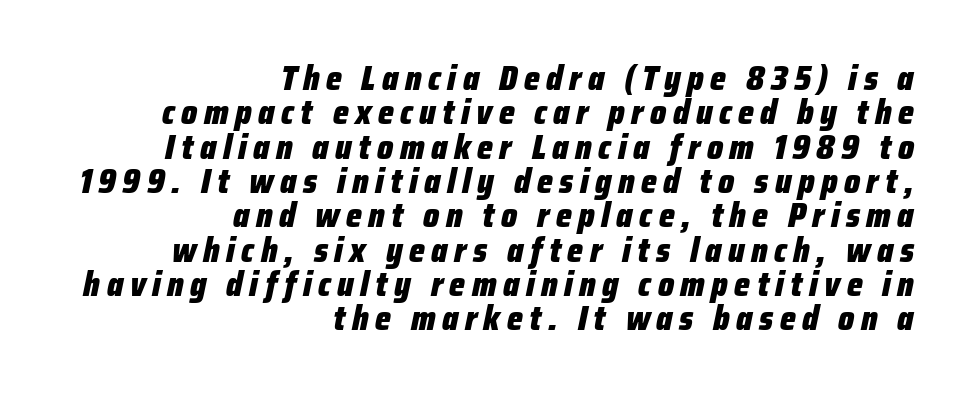
The image shows 34 px heavy, condensed type, italic (leaning right); set right-aligned, tight line spacing (1.01x), not underlined; low stroke contrast and a medium x-height.
